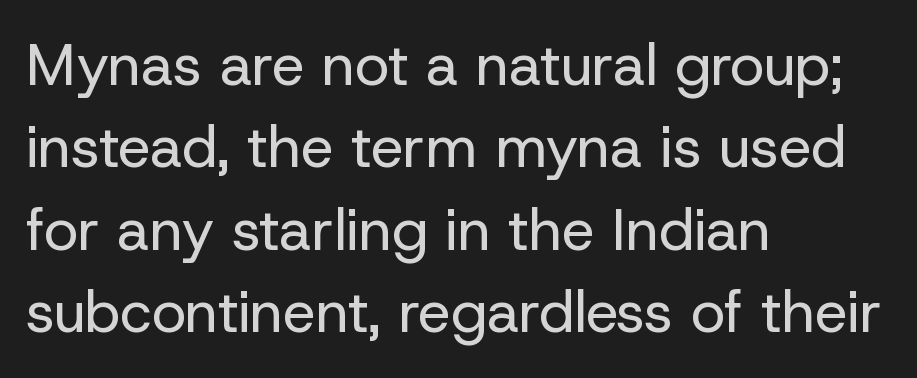
Horizontal alignment here is leftward, the default for most running prose. Rows of type keep a routine distance in the vertical direction. Varying glyph widths throughout — classic text-font behaviour. Anything drawn beneath the words? Only blank space. The rendering shows plain stroke endings on the letterforms — a sans-serif design.
